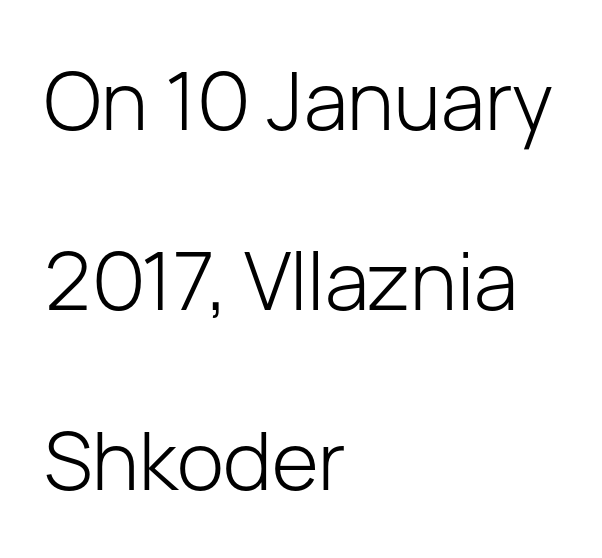
Inter-character spacing is left at the font's built-in metrics. These lines stack with their left ends in a neat column. The space directly below the letters is spotless. Whoever set this chose breathing room over compactness in the vertical rhythm. Each letter keeps its own natural width here, so spacing adapts to shape. Classification — sans serif.
